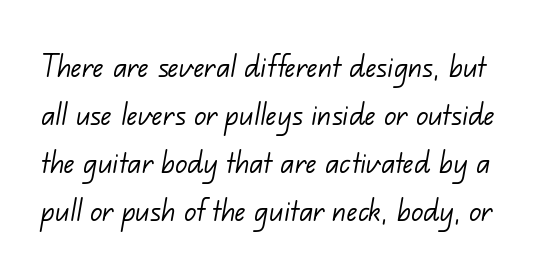
The image shows 36 px light sans-serif type; set normal line spacing (1.33x), normal letter spacing, not underlined; low stroke contrast and a small x-height.
